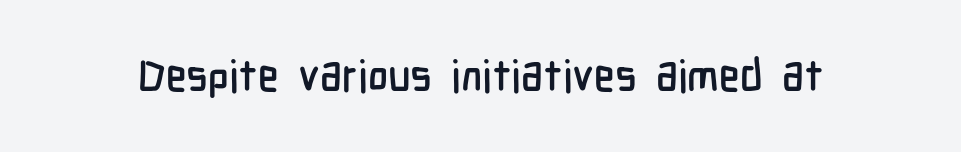
Q: Is the text italic (slanted)? A: No, it is upright.
Q: Is the typeface a serif or a sans-serif typeface? A: Sans-serif.
Q: Is the text underlined? A: No.
Q: Is the spacing between letters normal or unusually wide? A: Normal.
Q: Width (condensed, normal, or wide)? A: Condensed.
Q: Stroke contrast? A: Low.
Q: x-height? A: Medium.
Q: Monospaced? A: No.
